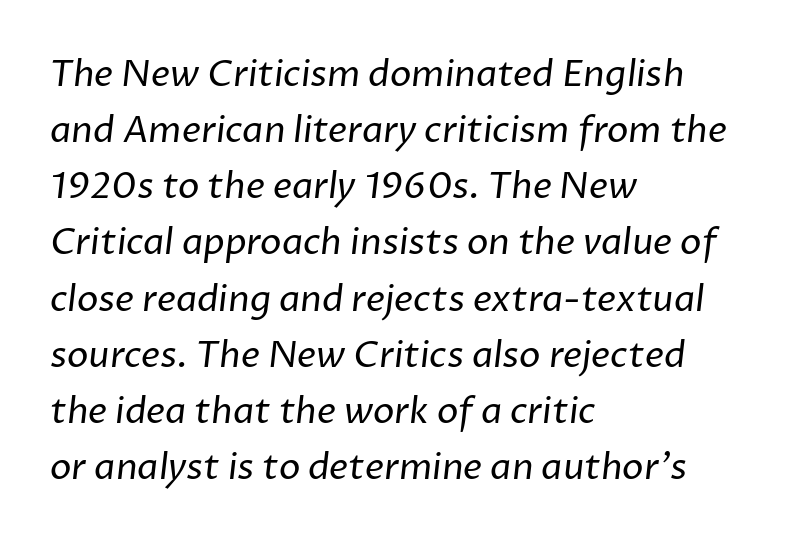
{"serif": "no", "bold": "no", "weight": "regular", "width": "normal", "stroke_contrast": "low", "x_height": "medium", "monospaced": "no", "underline": "no", "align": "left", "line_spacing": "normal", "line_spacing_ratio": 1.56, "letter_spacing": "normal", "letter_spacing_em": 0.0, "glyph_px": 36}
